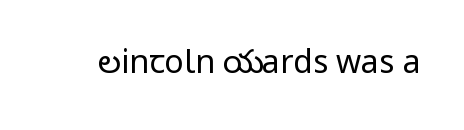
The image shows 32 px regular-weight, condensed sans-serif type, upright; set normal letter spacing, not underlined; low stroke contrast and a large x-height.
